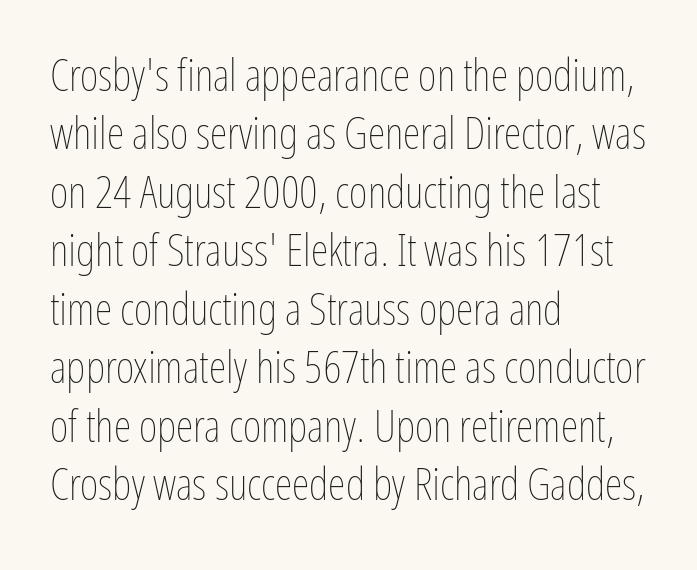
The image shows 45 px thin, condensed type, upright; set left-aligned, normal line spacing (1.3x), normal letter spacing, not underlined; low stroke contrast and a medium x-height.
